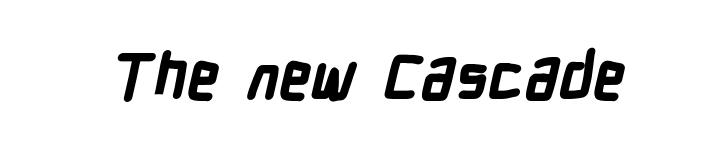
Do the characters align in a grid? No, the font is proportional. Underline: absent. Summary of weight: heavy, a full bold. Type style note: lacks serifs.
